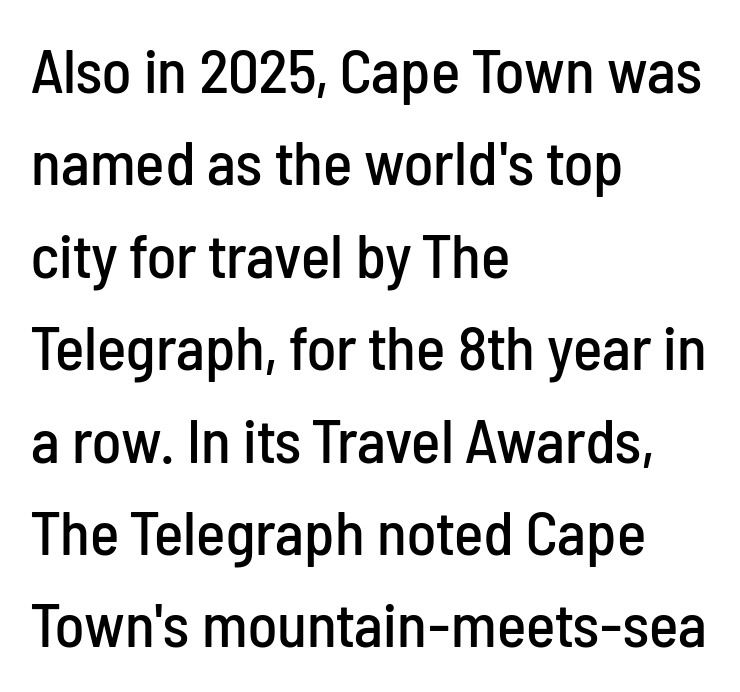
{"serif": "no", "italic": "no", "width": "condensed", "stroke_contrast": "low", "x_height": "medium", "monospaced": "no", "underline": "no", "align": "left", "line_spacing": "normal", "line_spacing_ratio": 1.49, "letter_spacing": "normal", "letter_spacing_em": 0.0, "glyph_px": 62}
